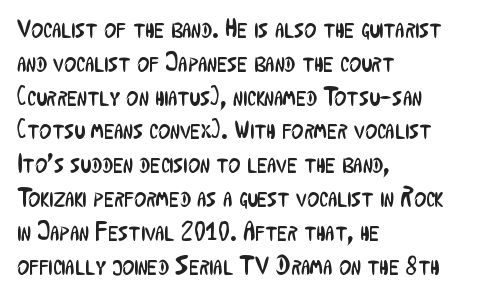
Descenders are the only things crossing below the line. Vertical strokes here are truly vertical. Compared with typical paragraphs, the rows here are spaced about the same. The setting favours the left margin, as ordinary paragraphs usually do.
